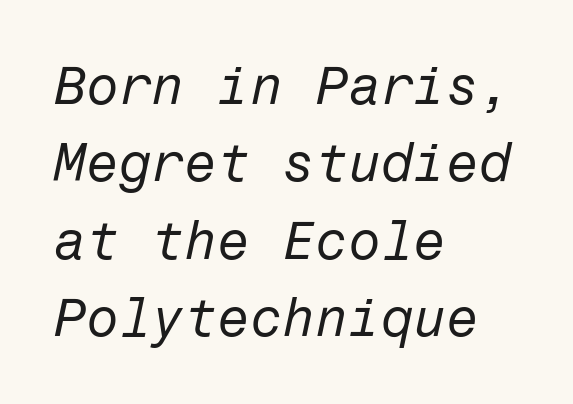
Q: Is the text bold? A: No.
Q: Is the text italic (slanted)? A: Yes, it leans right by about 12 degrees.
Q: Is the text underlined? A: No.
Q: How is the paragraph aligned? A: Left-aligned.
Q: Is the spacing between letters normal or unusually wide? A: Normal.
Q: Is the spacing between lines tight, normal or loose? A: Normal.
Q: Width (condensed, normal, or wide)? A: Normal.
Q: Stroke contrast? A: Low.
Q: x-height? A: Medium.
